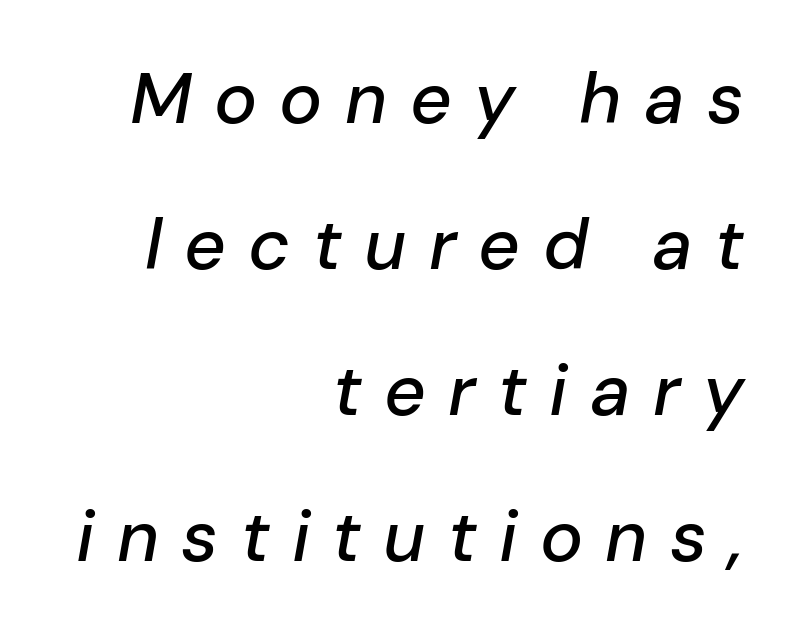
Q: Is the text italic (slanted)? A: Yes, it leans right by about 10 degrees.
Q: Is the text underlined? A: No.
Q: How is the paragraph aligned? A: Right-aligned.
Q: Is the spacing between letters normal or unusually wide? A: Unusually wide.
Q: Is the spacing between lines tight, normal or loose? A: Loose.
Q: Width (condensed, normal, or wide)? A: Normal.
Q: Stroke contrast? A: Low.
Q: x-height? A: Medium.
Q: Monospaced? A: No.
